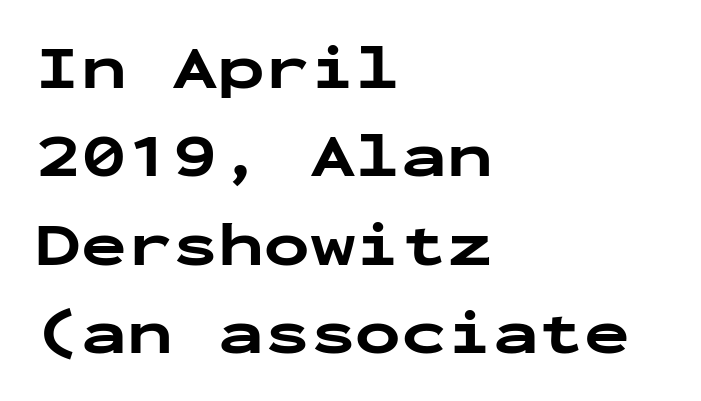
{"serif": "no", "italic": "no", "bold": "yes", "weight": "bold", "width": "wide", "stroke_contrast": "low", "x_height": "medium", "monospaced": "yes", "underline": "no", "align": "left", "line_spacing": "normal", "line_spacing_ratio": 1.45, "letter_spacing": "normal", "letter_spacing_em": 0.0, "glyph_px": 61}
